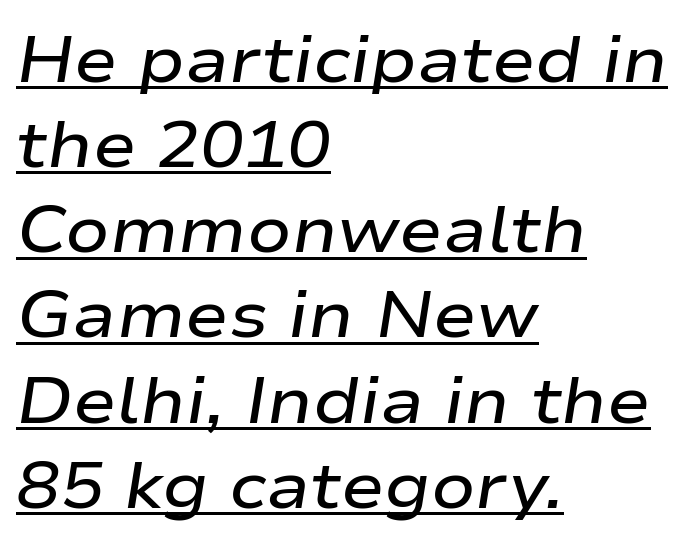
Q: Is the text bold? A: Semi-bold.
Q: Is the text italic (slanted)? A: Yes, it leans right by about 9 degrees.
Q: Is the text underlined? A: Yes.
Q: How is the paragraph aligned? A: Left-aligned.
Q: Is the spacing between letters normal or unusually wide? A: Normal.
Q: Is the spacing between lines tight, normal or loose? A: Normal.
Q: Width (condensed, normal, or wide)? A: Wide.
Q: Stroke contrast? A: Low.
Q: x-height? A: Medium.
Q: Monospaced? A: No.
